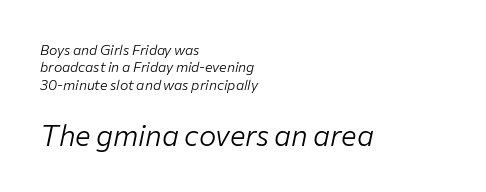
{"italic": "yes", "lean": "right", "slant_degrees": 12, "bold": "no", "weight": "light", "width": "normal", "stroke_contrast": "low", "x_height": "medium", "monospaced": "no", "underline": "no", "align": "left", "line_spacing": "normal", "line_spacing_ratio": 1.25, "letter_spacing": "normal", "letter_spacing_em": 0.0, "larger_block": "second", "size_ratio": 2.07, "glyph_px": 29}
